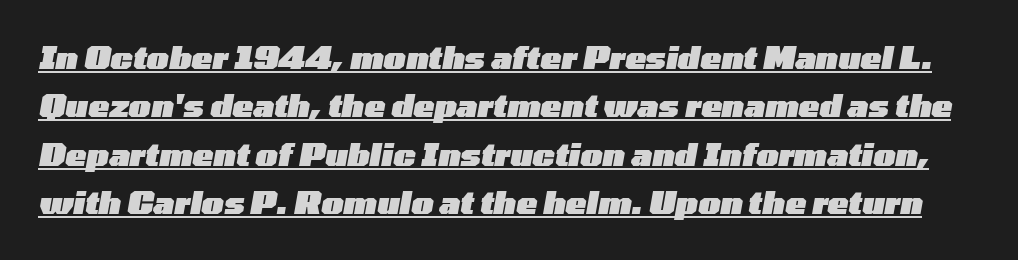
Q: Is the text bold? A: Yes.
Q: Is the text italic (slanted)? A: Yes, it leans right by about 10 degrees.
Q: Is the text underlined? A: Yes.
Q: Is the spacing between letters normal or unusually wide? A: Normal.
Q: Is the spacing between lines tight, normal or loose? A: Normal.
Q: Width (condensed, normal, or wide)? A: Wide.
Q: Stroke contrast? A: Low.
Q: x-height? A: Medium.
Q: Monospaced? A: No.
